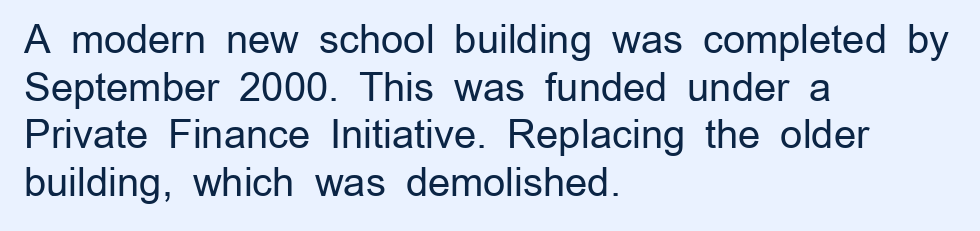
The image shows 39 px regular-weight sans-serif type, upright; set left-aligned, line spacing 1.22x, normal letter spacing, not underlined; low stroke contrast and a medium x-height.
